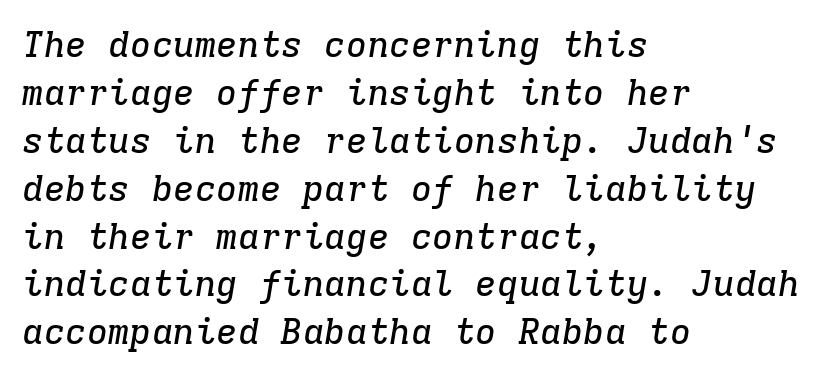
Q: Is the text italic (slanted)? A: Yes, it leans right by about 9 degrees.
Q: Is the typeface a serif or a sans-serif typeface? A: Serif.
Q: Is the text underlined? A: No.
Q: How is the paragraph aligned? A: Left-aligned.
Q: Is the spacing between letters normal or unusually wide? A: Normal.
Q: Is the spacing between lines tight, normal or loose? A: Normal.
Q: Width (condensed, normal, or wide)? A: Normal.
Q: Stroke contrast? A: Low.
Q: x-height? A: Medium.
Q: Monospaced? A: Yes.
